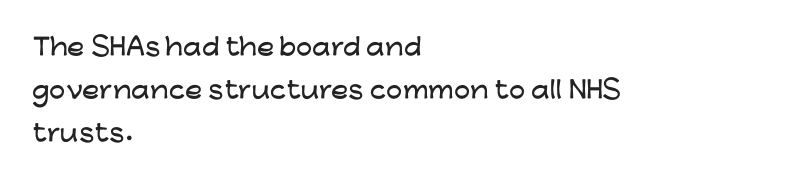
Q: Is the text italic (slanted)? A: No, it is upright.
Q: Is the text underlined? A: No.
Q: How is the paragraph aligned? A: Left-aligned.
Q: Is the spacing between letters normal or unusually wide? A: Normal.
